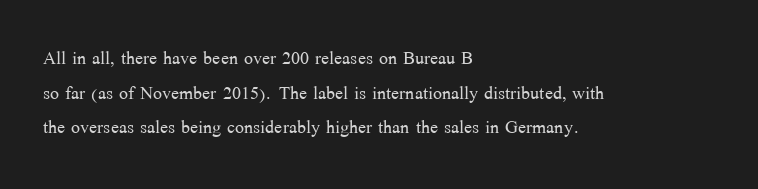
Regarding leading, the lines here are spaced in the standard way. The letters look calm and open, with moderate or lighter stems. Layout note: lines flush left. The rendering keeps characters at their native spacing. The lettering stays uniformly vertical, giving the passage a roman look. Underline: absent.
